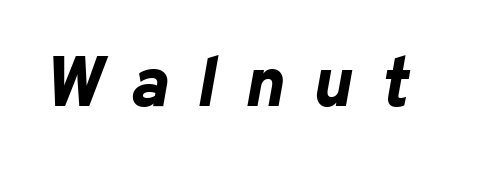
{"italic": "yes", "lean": "right", "slant_degrees": 10, "bold": "yes", "weight": "bold", "width": "normal", "stroke_contrast": "low", "x_height": "medium", "monospaced": "no", "underline": "no", "letter_spacing": "wide", "letter_spacing_em": 0.4, "glyph_px": 71}
